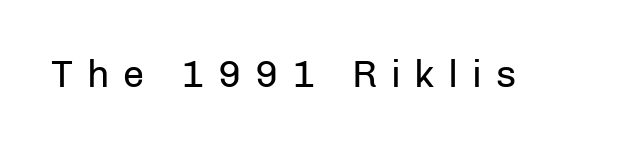
Are there feet on the stems? There aren't — it's a sans. The foot of each line stays bare and open. Here the designer chose a conventional face with non-uniform glyph widths. Weight: in the light-to-regular range. Inter-character spacing is expanded well beyond the font's built-in metrics. Unlike italic type, these characters show no tilt at all.
